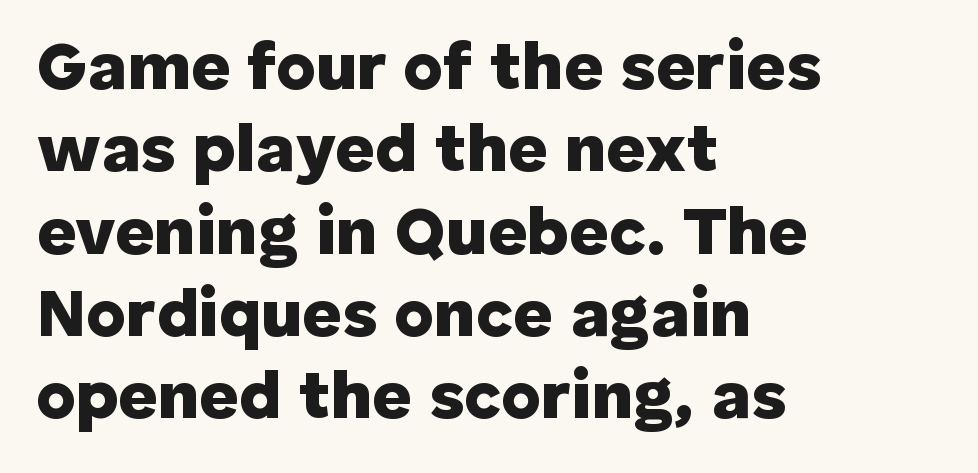
Vertical strokes here are truly vertical. Alignment: flush left. The glyphs in this specimen are sans serif. Standard letterfit; no display-style spreading of the glyphs. The characters look thick and weighty, a clear bold.
